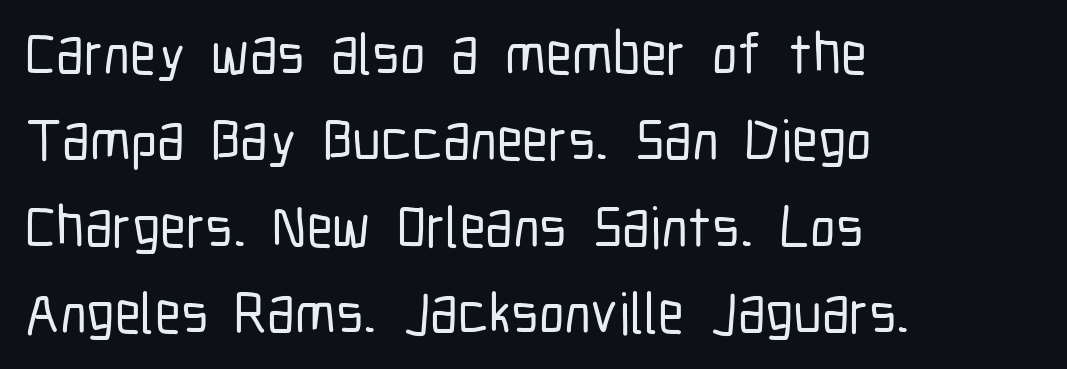
Q: Is the text italic (slanted)? A: No, it is upright.
Q: Is the typeface a serif or a sans-serif typeface? A: Sans-serif.
Q: Is the text underlined? A: No.
Q: How is the paragraph aligned? A: Left-aligned.
Q: Is the spacing between letters normal or unusually wide? A: Normal.
Q: Is the spacing between lines tight, normal or loose? A: Normal.
Q: Width (condensed, normal, or wide)? A: Condensed.
Q: Stroke contrast? A: Low.
Q: x-height? A: Medium.
Q: Monospaced? A: No.
